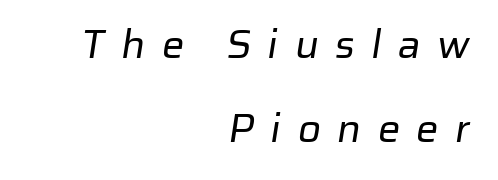
Q: Is the text bold? A: No.
Q: Is the typeface a serif or a sans-serif typeface? A: Sans-serif.
Q: Is the text underlined? A: No.
Q: How is the paragraph aligned? A: Right-aligned.
Q: Is the spacing between letters normal or unusually wide? A: Unusually wide.
Q: Is the spacing between lines tight, normal or loose? A: Loose.
Q: Width (condensed, normal, or wide)? A: Normal.
Q: Stroke contrast? A: Low.
Q: x-height? A: Medium.
Q: Monospaced? A: No.
